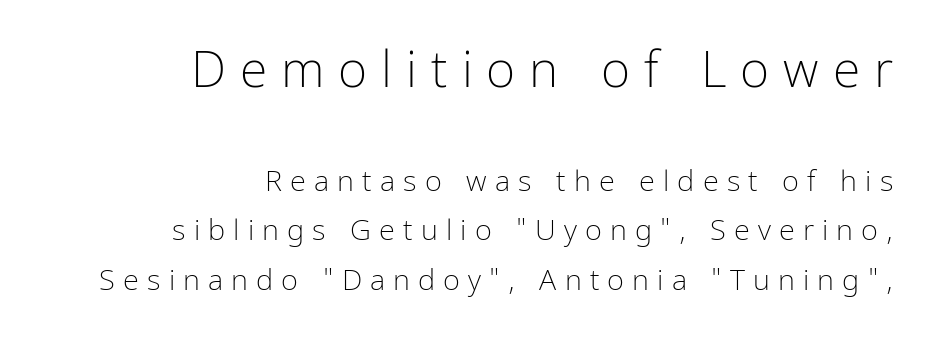
{"serif": "no", "italic": "no", "bold": "no", "weight": "light", "width": "condensed", "stroke_contrast": "low", "x_height": "medium", "monospaced": "no", "underline": "no", "align": "right", "line_spacing": "normal", "line_spacing_ratio": 1.7, "letter_spacing": "wide", "letter_spacing_em": 0.28, "larger_block": "first", "size_ratio": 1.72, "glyph_px": 50}
